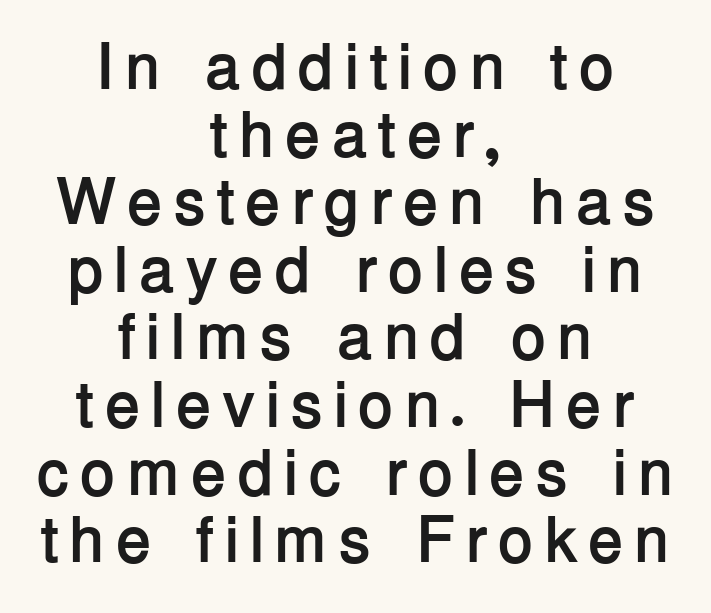
{"serif": "no", "italic": "no", "bold": "yes", "weight": "semibold", "width": "normal", "stroke_contrast": "low", "x_height": "medium", "monospaced": "no", "underline": "no", "align": "center", "line_spacing": "tight", "line_spacing_ratio": 1.04, "glyph_px": 65}
